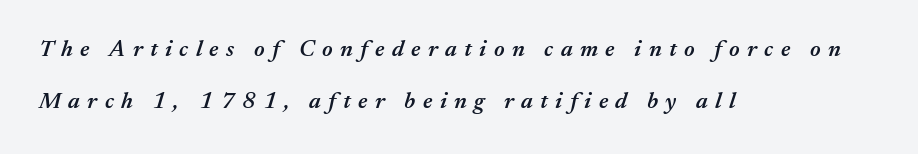
Firm but not heavy-handed strokes: this text is semibold. Short and long lines alike share a common starting point at left. Reading down the column, the eye jumps a long way to each next line. Compared with ordinary roman type, these characters are visibly tilted.
